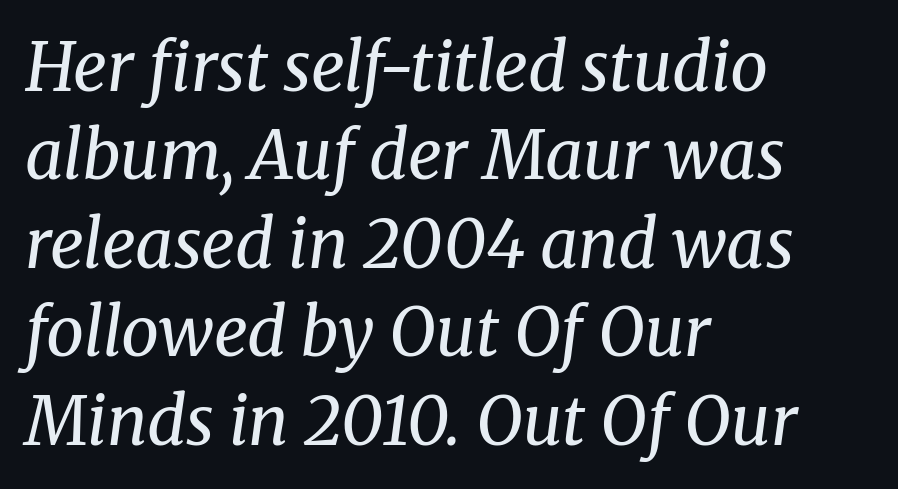
{"serif": "yes", "italic": "yes", "lean": "right", "slant_degrees": 8, "bold": "no", "weight": "regular", "width": "normal", "stroke_contrast": "medium", "x_height": "medium", "monospaced": "no", "underline": "no", "align": "left", "line_spacing": "normal", "line_spacing_ratio": 1.32, "letter_spacing": "normal", "letter_spacing_em": 0.0, "glyph_px": 67}
